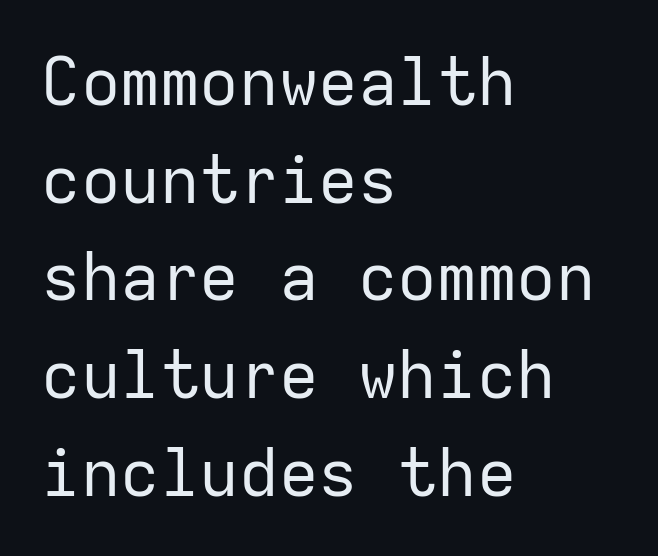
Q: Is the text bold? A: No.
Q: Is the text italic (slanted)? A: No, it is upright.
Q: Is the typeface a serif or a sans-serif typeface? A: Sans-serif.
Q: Is the text underlined? A: No.
Q: How is the paragraph aligned? A: Left-aligned.
Q: Is the spacing between letters normal or unusually wide? A: Normal.
Q: Is the spacing between lines tight, normal or loose? A: Normal.
Q: Width (condensed, normal, or wide)? A: Normal.
Q: Stroke contrast? A: Low.
Q: x-height? A: Medium.
Q: Monospaced? A: Yes.
